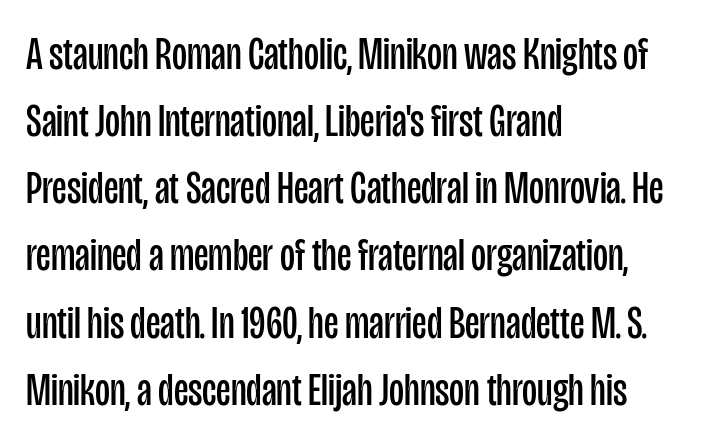
This rendering leaves character spacing at its baseline value. The compositor pushed each line to the left boundary. The passage shown is typeset with a sans-serif family. Honestly, there is no underline to notice here at all. The font's upright variant was chosen for this text. Does the leading feel generous? No, just average.
